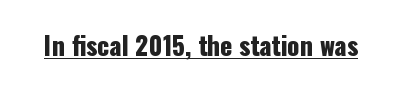
Q: Is the text italic (slanted)? A: No, it is upright.
Q: Is the text underlined? A: Yes.
Q: Is the spacing between letters normal or unusually wide? A: Normal.
